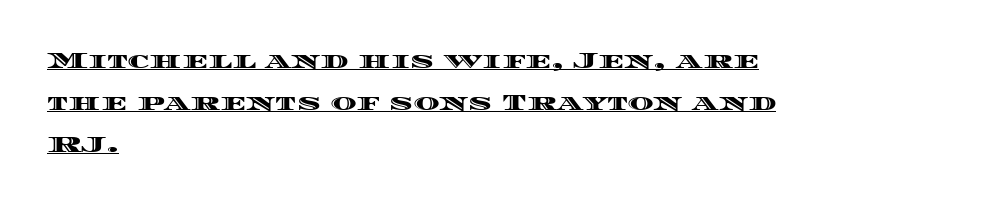
{"italic": "no", "underline": "yes", "align": "left", "line_spacing": "loose", "line_spacing_ratio": 1.9, "letter_spacing": "normal", "letter_spacing_em": 0.0, "glyph_px": 22}
